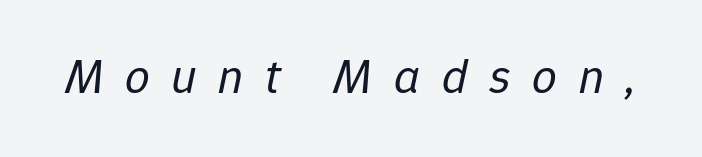
{"italic": "yes", "lean": "right", "slant_degrees": 12, "bold": "no", "weight": "regular", "width": "normal", "stroke_contrast": "low", "x_height": "medium", "monospaced": "no", "underline": "no", "letter_spacing": "wide", "letter_spacing_em": 0.44, "glyph_px": 49}
